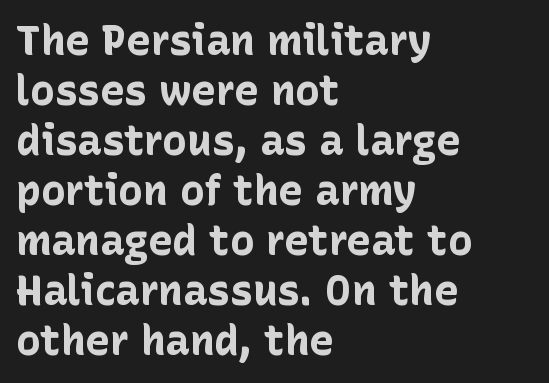
{"serif": "no", "italic": "no", "bold": "yes", "weight": "bold", "width": "normal", "stroke_contrast": "low", "x_height": "medium", "monospaced": "no", "underline": "no", "align": "left", "line_spacing_ratio": 1.22, "letter_spacing": "normal", "letter_spacing_em": 0.0, "glyph_px": 41}
